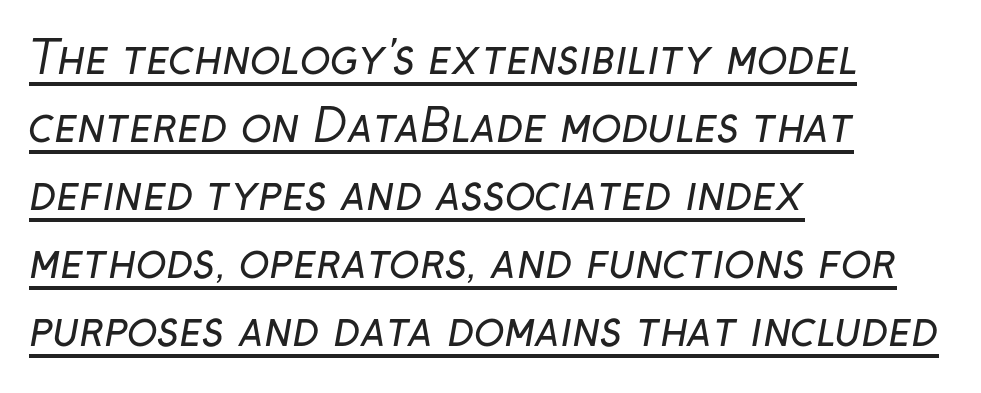
The image shows 45 px regular-weight sans-serif type; set left-aligned, normal line spacing (1.51x), normal letter spacing, underlined; low stroke contrast and a medium x-height.
